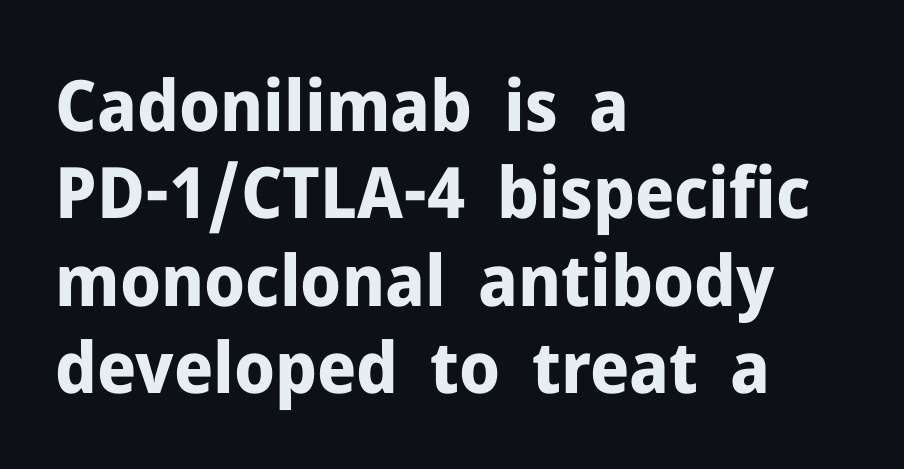
The image shows 71 px bold sans-serif type, upright; set left-aligned, line spacing 1.23x, normal letter spacing, not underlined; low stroke contrast and a medium x-height.
